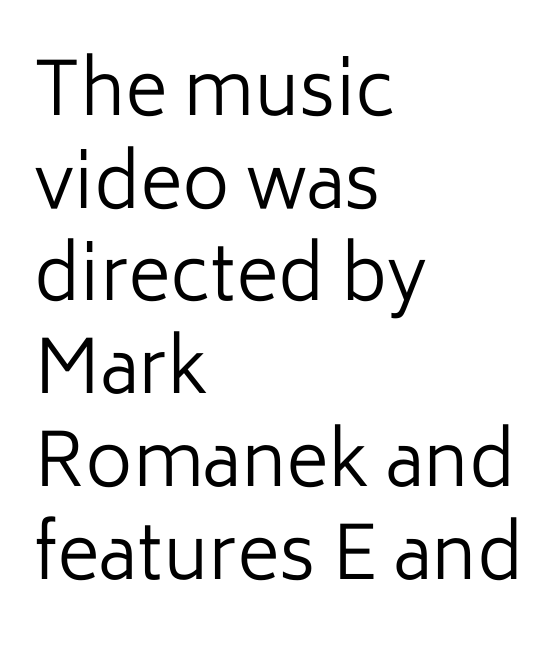
Q: Is the text bold? A: No.
Q: Is the text italic (slanted)? A: No, it is upright.
Q: Is the typeface a serif or a sans-serif typeface? A: Sans-serif.
Q: Is the text underlined? A: No.
Q: How is the paragraph aligned? A: Left-aligned.
Q: Is the spacing between letters normal or unusually wide? A: Normal.
Q: Is the spacing between lines tight, normal or loose? A: Normal.
Q: Width (condensed, normal, or wide)? A: Normal.
Q: Stroke contrast? A: Low.
Q: x-height? A: Medium.
Q: Monospaced? A: No.
